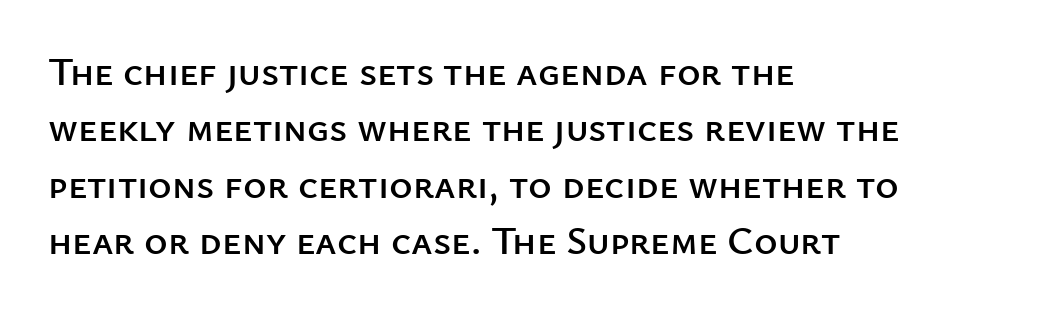
Q: Is the text italic (slanted)? A: No, it is upright.
Q: Is the typeface a serif or a sans-serif typeface? A: Sans-serif.
Q: Is the text underlined? A: No.
Q: How is the paragraph aligned? A: Left-aligned.
Q: Is the spacing between letters normal or unusually wide? A: Normal.
Q: Is the spacing between lines tight, normal or loose? A: Normal.
Q: Width (condensed, normal, or wide)? A: Normal.
Q: Stroke contrast? A: Low.
Q: x-height? A: Medium.
Q: Monospaced? A: No.
